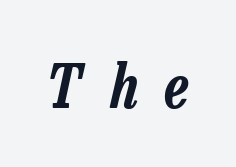
The image shows 60 px condensed type, italic (leaning right); set unusually wide letter spacing (+0.46 em), not underlined; low stroke contrast and a medium x-height.
